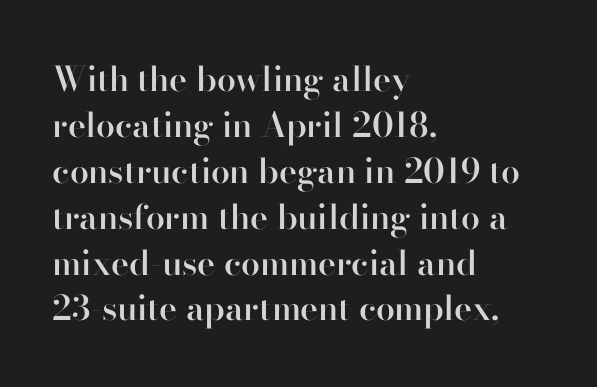
{"serif": "yes", "italic": "no", "bold": "semi", "weight": "semibold", "width": "normal", "stroke_contrast": "high", "x_height": "small", "monospaced": "no", "underline": "no", "align": "left", "line_spacing": "normal", "line_spacing_ratio": 1.35, "letter_spacing": "normal", "letter_spacing_em": 0.0, "glyph_px": 34}
